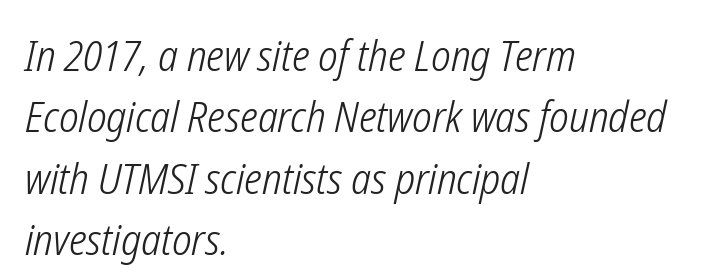
Q: Is the text bold? A: No.
Q: Is the text italic (slanted)? A: Yes, it leans right by about 12 degrees.
Q: Is the text underlined? A: No.
Q: How is the paragraph aligned? A: Left-aligned.
Q: Is the spacing between letters normal or unusually wide? A: Normal.
Q: Is the spacing between lines tight, normal or loose? A: Normal.
Q: Width (condensed, normal, or wide)? A: Condensed.
Q: Stroke contrast? A: Low.
Q: x-height? A: Medium.
Q: Monospaced? A: No.
